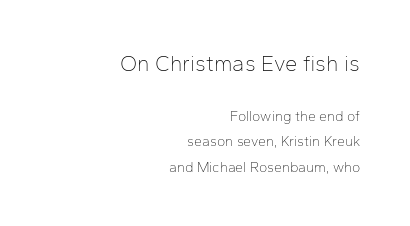
{"italic": "no", "bold": "no", "underline": "no", "align": "right", "line_spacing_ratio": 1.82, "letter_spacing": "normal", "letter_spacing_em": 0.0, "larger_block": "first", "size_ratio": 1.57, "glyph_px": 22}
